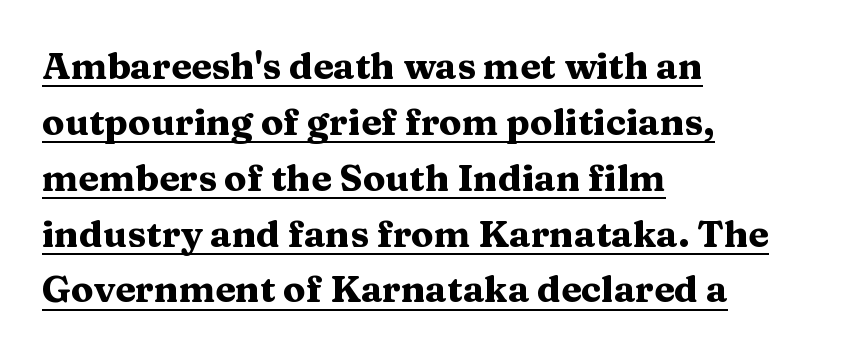
Q: Is the text bold? A: Yes.
Q: Is the text italic (slanted)? A: No, it is upright.
Q: Is the typeface a serif or a sans-serif typeface? A: Serif.
Q: Is the text underlined? A: Yes.
Q: How is the paragraph aligned? A: Left-aligned.
Q: Is the spacing between letters normal or unusually wide? A: Normal.
Q: Is the spacing between lines tight, normal or loose? A: Normal.
Q: Width (condensed, normal, or wide)? A: Wide.
Q: Stroke contrast? A: Medium.
Q: x-height? A: Medium.
Q: Monospaced? A: No.
